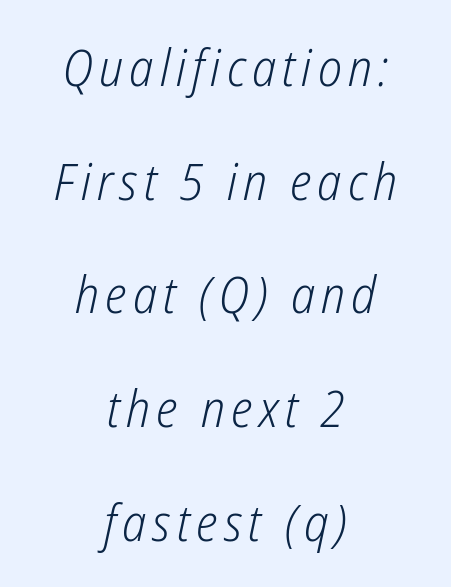
The image shows 51 px light, condensed type, italic (leaning right); set centered, loose line spacing (2.23x), not underlined; low stroke contrast and a medium x-height.
